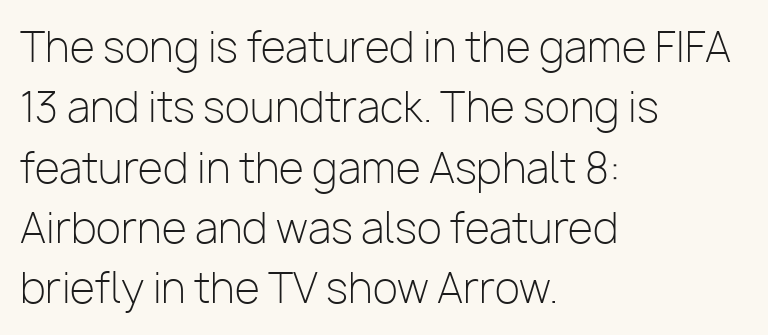
{"serif": "no", "italic": "no", "bold": "no", "weight": "light", "width": "normal", "stroke_contrast": "low", "x_height": "medium", "monospaced": "no", "underline": "no", "align": "left", "line_spacing": "normal", "line_spacing_ratio": 1.47, "letter_spacing": "normal", "letter_spacing_em": 0.0, "glyph_px": 41}
